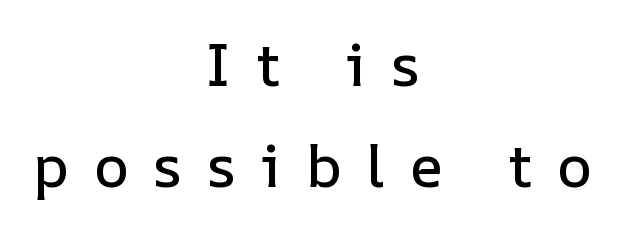
Check under the words: just untouched page. Words appear elongated and porous because spacing is wide. Note the varied advance widths — an 'i' is clearly narrower than an 'm'. Notice how the passage keeps no hard edge, just a central spine. Characters remain perfectly vertical along every line.
